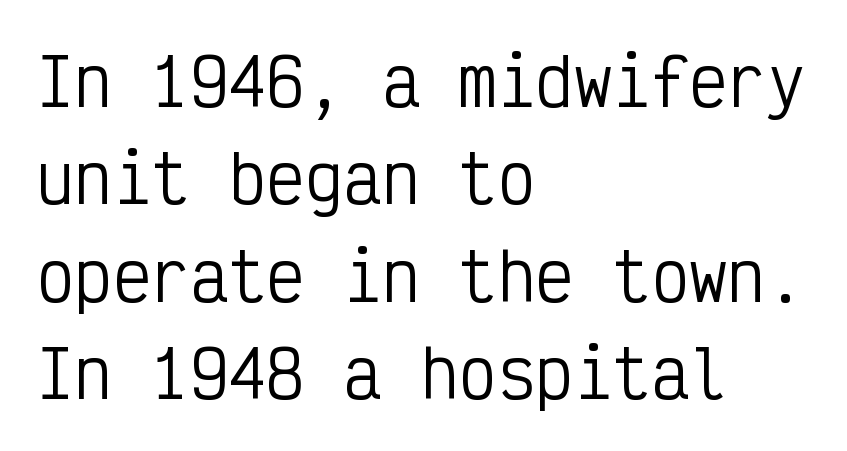
The image shows 64 px regular-weight, condensed sans-serif type, upright, monospaced; set left-aligned, normal line spacing (1.52x), normal letter spacing, not underlined; low stroke contrast and a medium x-height.
